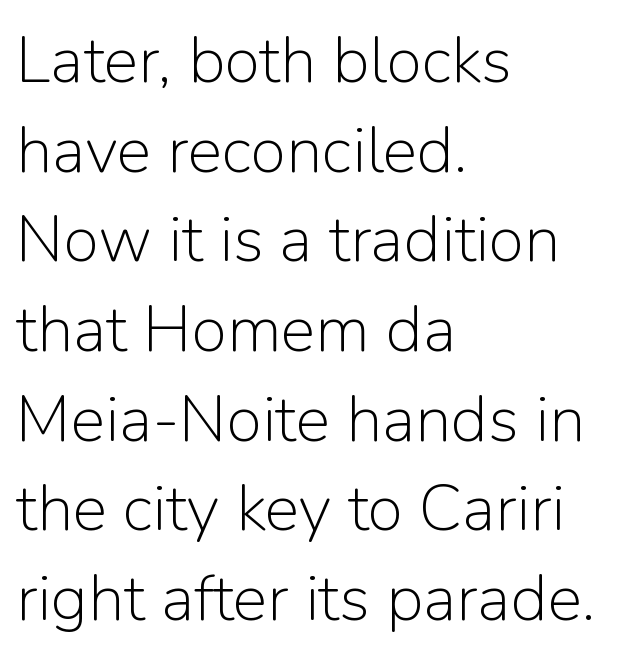
The image shows 65 px light sans-serif type, upright; set left-aligned, normal line spacing (1.38x), normal letter spacing, not underlined; low stroke contrast and a medium x-height.
